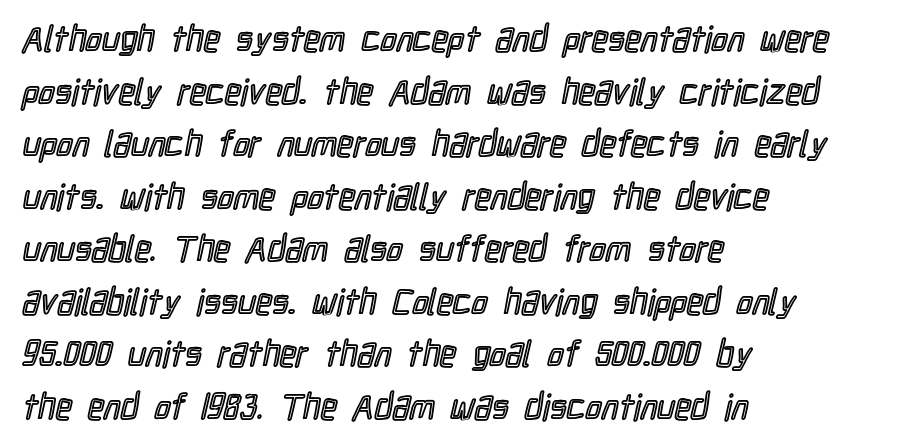
Q: Is the text italic (slanted)? A: Yes.
Q: Is the text underlined? A: No.
Q: How is the paragraph aligned? A: Left-aligned.
Q: Is the spacing between letters normal or unusually wide? A: Normal.
Q: Is the spacing between lines tight, normal or loose? A: Normal.
Q: Width (condensed, normal, or wide)? A: Condensed.
Q: x-height? A: Medium.
Q: Monospaced? A: No.
